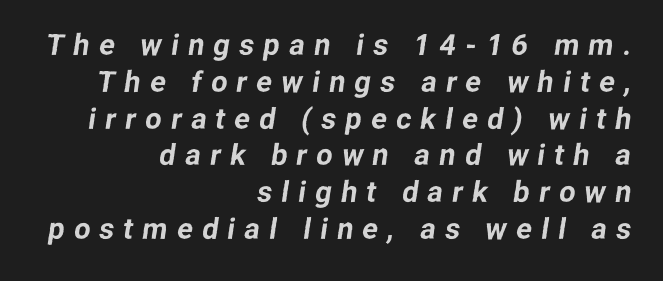
Q: Is the typeface a serif or a sans-serif typeface? A: Sans-serif.
Q: Is the text underlined? A: No.
Q: How is the paragraph aligned? A: Right-aligned.
Q: Is the spacing between letters normal or unusually wide? A: Unusually wide.
Q: Is the spacing between lines tight, normal or loose? A: Normal.
Q: Width (condensed, normal, or wide)? A: Normal.
Q: Stroke contrast? A: Low.
Q: x-height? A: Medium.
Q: Monospaced? A: No.
